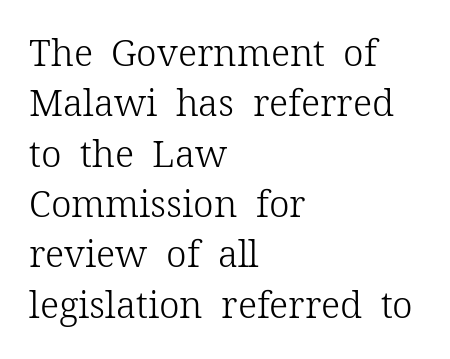
The text block is weighted toward the left margin, trailing off unevenly rightward. Check under the words: just untouched page. Here the designer chose a conventional face with non-uniform glyph widths. Spacing between characters is what you'd get straight out of the box. A serif font was chosen for this passage.
